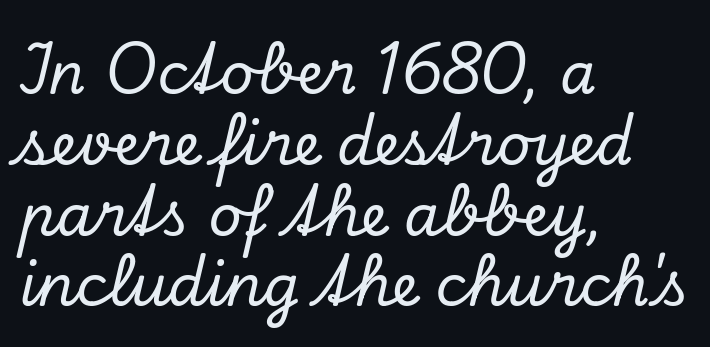
The face used here is rendered with its standard letterfit. The lettering tilts uniformly, giving the passage an italic look. Short and long lines alike share a common starting point at left. Clear beneath every line of the passage. Type style note: has serifs.
